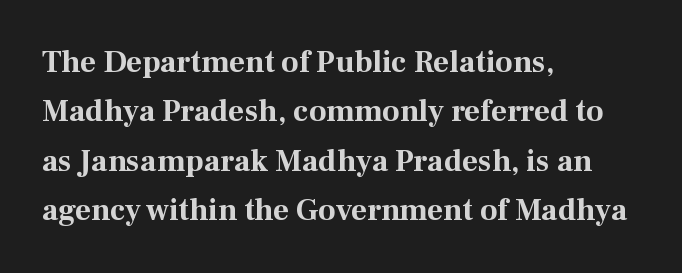
Q: Is the text bold? A: Yes.
Q: Is the text italic (slanted)? A: No, it is upright.
Q: Is the typeface a serif or a sans-serif typeface? A: Serif.
Q: Is the text underlined? A: No.
Q: How is the paragraph aligned? A: Left-aligned.
Q: Is the spacing between letters normal or unusually wide? A: Normal.
Q: Is the spacing between lines tight, normal or loose? A: Normal.
Q: Width (condensed, normal, or wide)? A: Normal.
Q: Stroke contrast? A: Medium.
Q: x-height? A: Medium.
Q: Monospaced? A: No.
